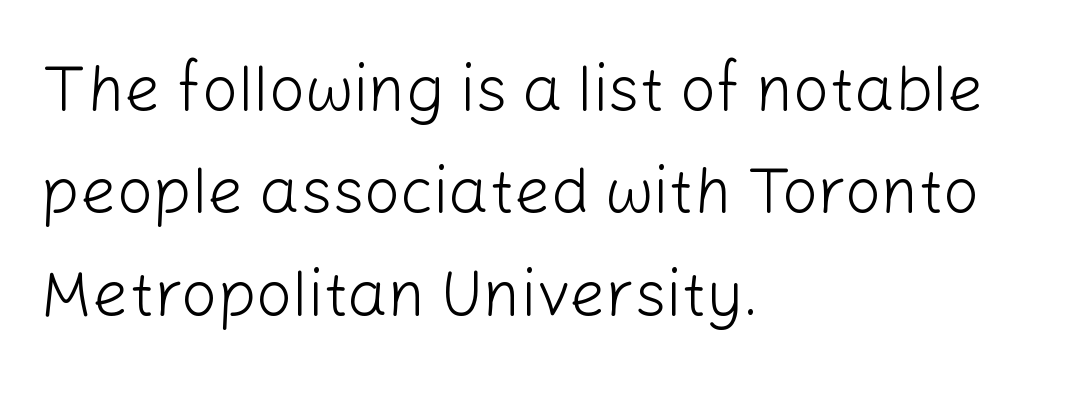
{"serif": "no", "italic": "no", "bold": "no", "weight": "light", "width": "normal", "stroke_contrast": "low", "x_height": "medium", "monospaced": "no", "underline": "no", "align": "left", "line_spacing": "normal", "line_spacing_ratio": 1.6, "letter_spacing": "normal", "letter_spacing_em": 0.0, "glyph_px": 64}
